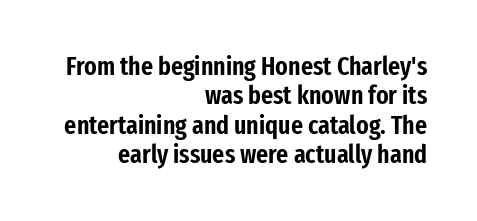
{"italic": "no", "underline": "no", "align": "right", "line_spacing": "tight", "line_spacing_ratio": 1.13, "letter_spacing": "normal", "letter_spacing_em": 0.0, "glyph_px": 26}
